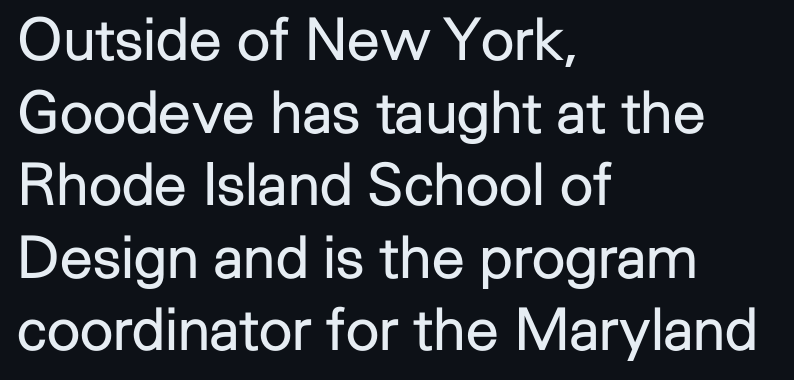
Q: Is the text bold? A: No.
Q: Is the text italic (slanted)? A: No, it is upright.
Q: Is the typeface a serif or a sans-serif typeface? A: Sans-serif.
Q: Is the text underlined? A: No.
Q: How is the paragraph aligned? A: Left-aligned.
Q: Is the spacing between letters normal or unusually wide? A: Normal.
Q: Width (condensed, normal, or wide)? A: Normal.
Q: Stroke contrast? A: Low.
Q: x-height? A: Medium.
Q: Monospaced? A: No.
